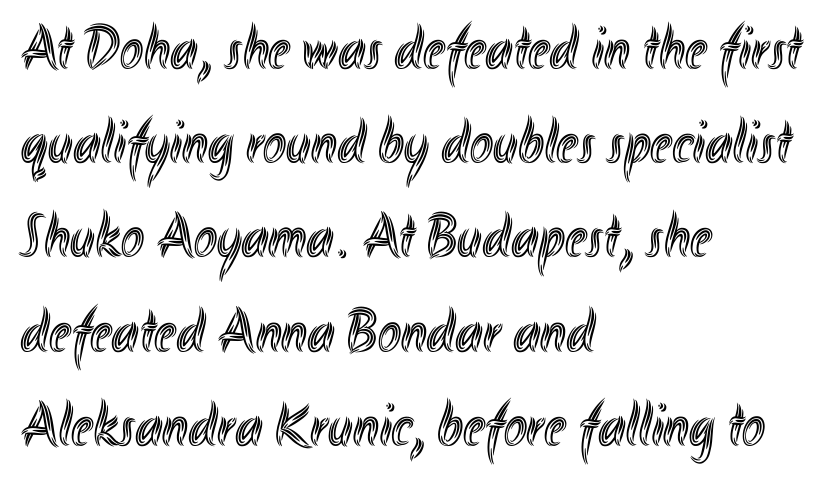
{"width": "condensed", "x_height": "small", "monospaced": "no", "underline": "no", "align": "left", "line_spacing": "normal", "line_spacing_ratio": 1.52, "letter_spacing": "normal", "letter_spacing_em": 0.0, "glyph_px": 62}
